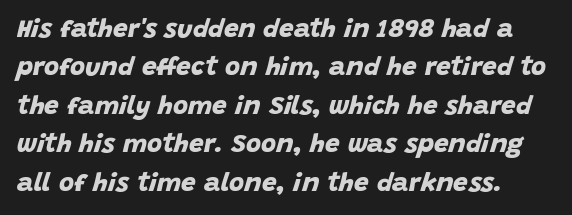
The image shows 26 px bold type; set normal line spacing (1.48x), normal letter spacing, not underlined.
